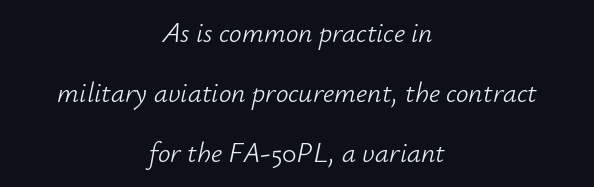
The letters are slanted; this is an italic face. The rag falls on both sides of this text block equally. Think of a printed novel: that variable character pitch is what you see here. Line spacing here is loose. Short note: letters normally spaced.
